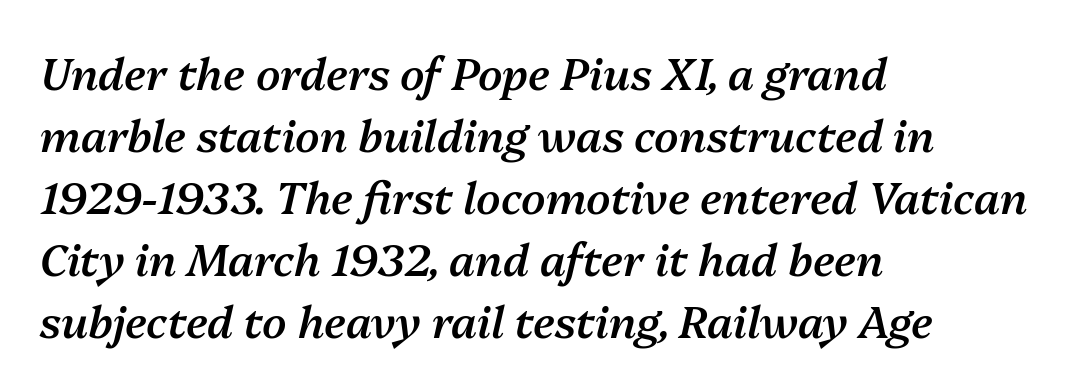
Tall strokes in this sample are angled rather than plumb. Semibold letterforms, between regular and bold. How would I describe the line gaps? Plain and ordinary. Is the block centered? No — it sits flush against the left margin.
